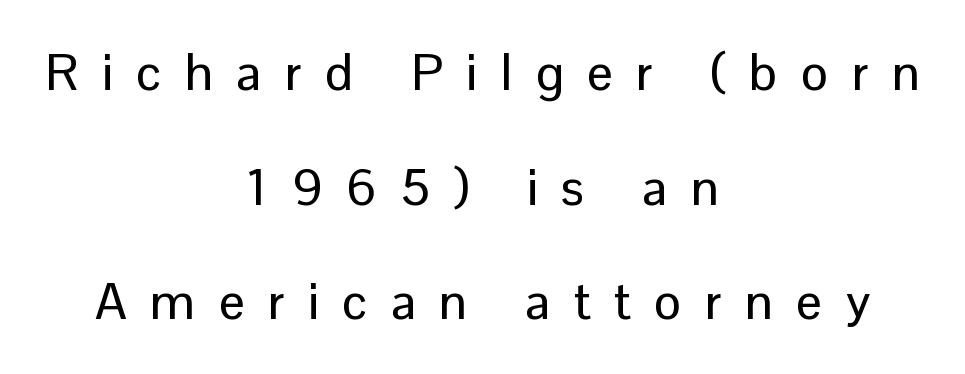
The image shows 51 px sans-serif type, upright; set centered, loose line spacing (2.25x), unusually wide letter spacing (+0.46 em), not underlined; low stroke contrast and a medium x-height.
